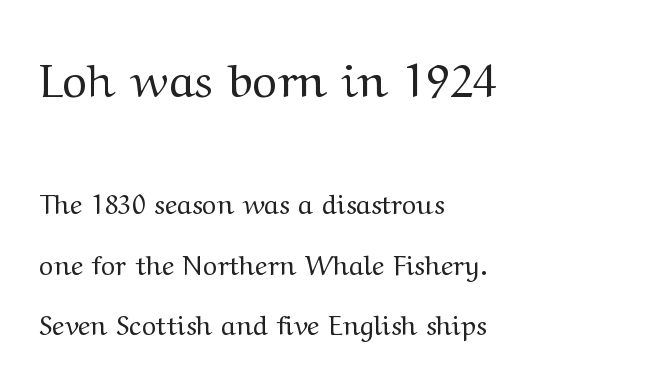
Q: Is the text bold? A: No.
Q: Is the text italic (slanted)? A: No, it is upright.
Q: Is the typeface a serif or a sans-serif typeface? A: Serif.
Q: Is the text underlined? A: No.
Q: How is the paragraph aligned? A: Left-aligned.
Q: Is the spacing between letters normal or unusually wide? A: Normal.
Q: Is the spacing between lines tight, normal or loose? A: Loose.
Q: Which block of text is set in a larger size, the first (top) or the second (bottom)? A: The first (top) one.
Q: Width (condensed, normal, or wide)? A: Wide.
Q: Stroke contrast? A: Medium.
Q: x-height? A: Medium.
Q: Monospaced? A: No.
